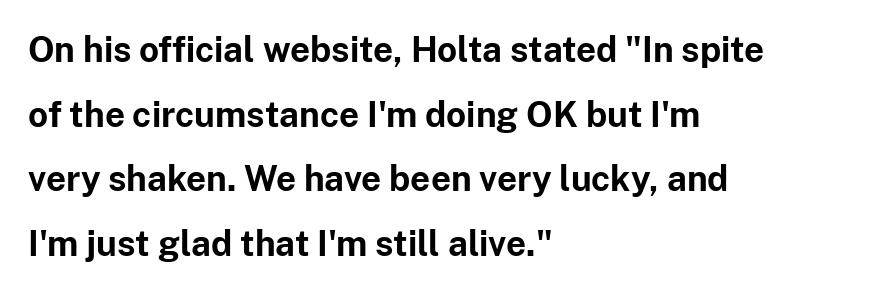
{"serif": "no", "italic": "no", "bold": "yes", "weight": "bold", "width": "normal", "stroke_contrast": "low", "x_height": "medium", "monospaced": "no", "underline": "no", "align": "left", "line_spacing_ratio": 1.85, "letter_spacing": "normal", "letter_spacing_em": 0.0, "glyph_px": 35}
